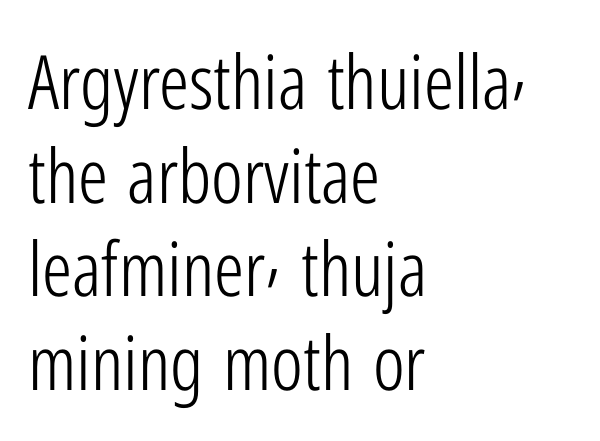
You could not count columns in this text — the font is proportionally spaced. Think standard paragraph weight, or any step lighter than that. This rendering features lettering with no underline. Honestly, the row spacing looks completely unremarkable.
